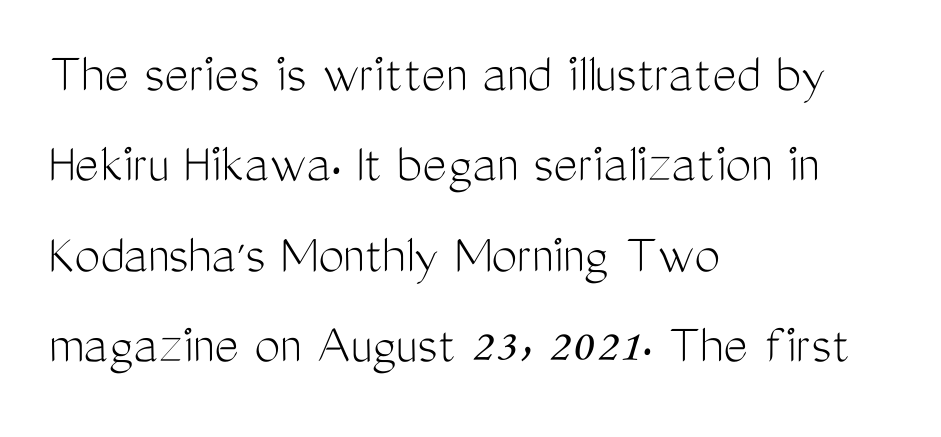
The image shows 58 px light, condensed sans-serif type, upright; set left-aligned, normal line spacing (1.56x), normal letter spacing, not underlined; medium stroke contrast and a medium x-height.
